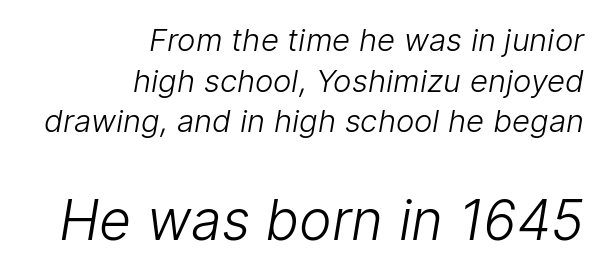
{"serif": "no", "bold": "no", "weight": "light", "width": "normal", "stroke_contrast": "low", "x_height": "medium", "monospaced": "no", "underline": "no", "align": "right", "line_spacing": "normal", "line_spacing_ratio": 1.31, "letter_spacing": "normal", "letter_spacing_em": 0.0, "larger_block": "second", "size_ratio": 1.77, "glyph_px": 55}
